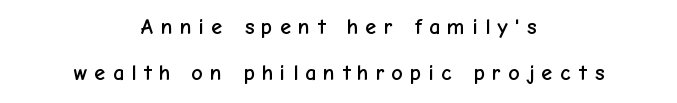
Q: Is the text italic (slanted)? A: No, it is upright.
Q: Is the text underlined? A: No.
Q: How is the paragraph aligned? A: Centered.
Q: Is the spacing between letters normal or unusually wide? A: Unusually wide.
Q: Is the spacing between lines tight, normal or loose? A: Loose.
